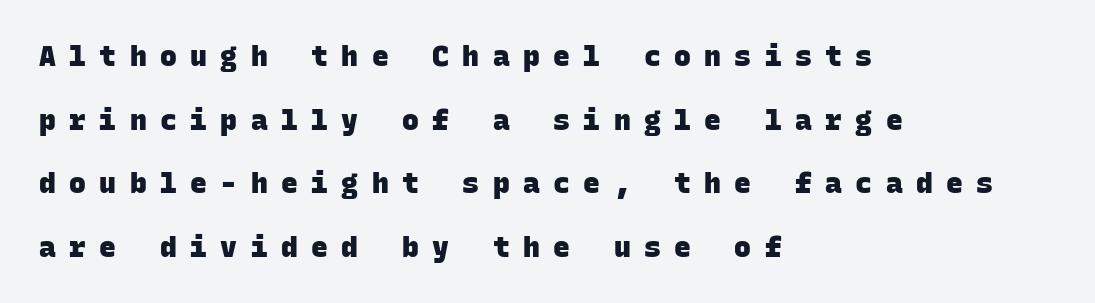
{"serif": "no", "bold": "yes", "weight": "heavy", "width": "normal", "stroke_contrast": "low", "x_height": "large", "monospaced": "yes", "underline": "no", "align": "left", "line_spacing": "loose", "line_spacing_ratio": 2.27, "letter_spacing": "wide", "letter_spacing_em": 0.48, "glyph_px": 28}
